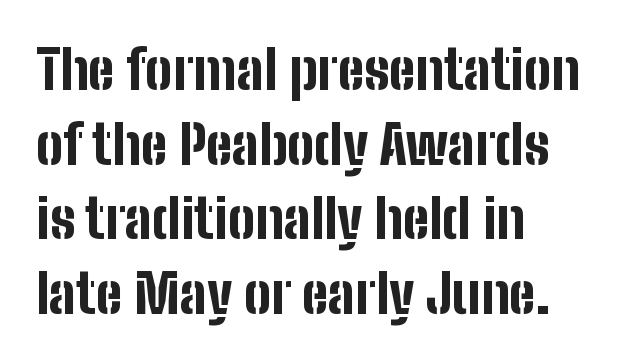
Nobody touched the tracking dial on this one. This sample has the flowing, uneven cadence of proportional lettering. Quick note: not italic, upright. What kind of face is this? One without serifs — a sans. The lines sit at an ordinary, default distance from one another. The ragged edge is on the right, which tells us the setting is flush left.
